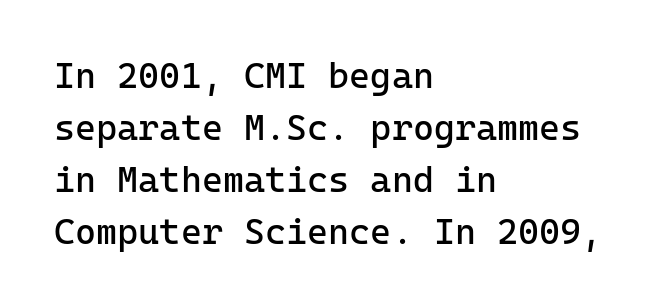
Q: Is the text bold? A: No.
Q: Is the text italic (slanted)? A: No, it is upright.
Q: Is the typeface a serif or a sans-serif typeface? A: Sans-serif.
Q: Is the text underlined? A: No.
Q: How is the paragraph aligned? A: Left-aligned.
Q: Is the spacing between letters normal or unusually wide? A: Normal.
Q: Is the spacing between lines tight, normal or loose? A: Normal.
Q: Width (condensed, normal, or wide)? A: Normal.
Q: Stroke contrast? A: Low.
Q: x-height? A: Medium.
Q: Monospaced? A: Yes.
